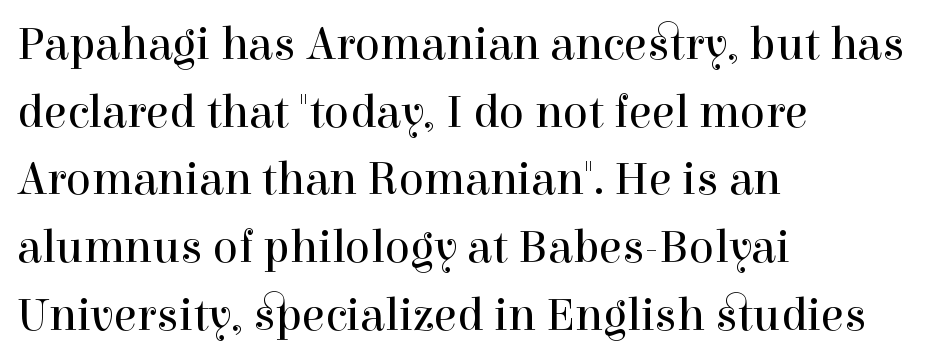
{"serif": "yes", "italic": "no", "bold": "no", "weight": "regular", "width": "normal", "x_height": "medium", "monospaced": "no", "underline": "no", "align": "left", "line_spacing": "normal", "line_spacing_ratio": 1.44, "letter_spacing": "normal", "letter_spacing_em": 0.0, "glyph_px": 47}
